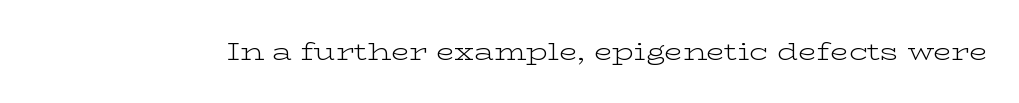
The image shows 24 px text type, upright; set normal letter spacing, not underlined.
